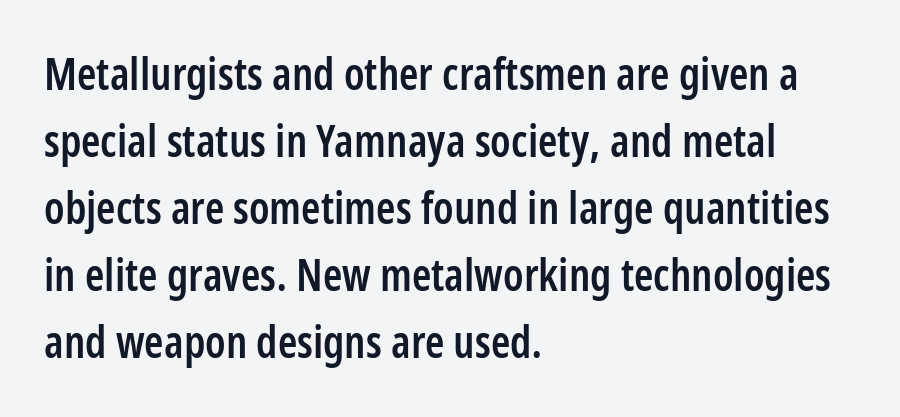
{"serif": "no", "italic": "no", "bold": "semi", "weight": "semibold", "width": "condensed", "stroke_contrast": "low", "x_height": "medium", "monospaced": "no", "underline": "no", "align": "left", "line_spacing": "normal", "line_spacing_ratio": 1.52, "letter_spacing": "normal", "letter_spacing_em": 0.0, "glyph_px": 44}
